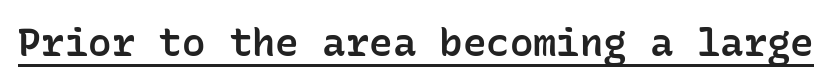
Q: Is the text bold? A: Semi-bold.
Q: Is the text italic (slanted)? A: No, it is upright.
Q: Is the typeface a serif or a sans-serif typeface? A: Sans-serif.
Q: Is the text underlined? A: Yes.
Q: Is the spacing between letters normal or unusually wide? A: Normal.
Q: Width (condensed, normal, or wide)? A: Normal.
Q: Stroke contrast? A: Low.
Q: x-height? A: Medium.
Q: Monospaced? A: Yes.
